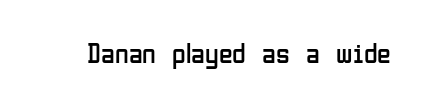
The image shows 28 px regular-weight, condensed sans-serif type, upright; set normal letter spacing, not underlined; low stroke contrast and a medium x-height.
